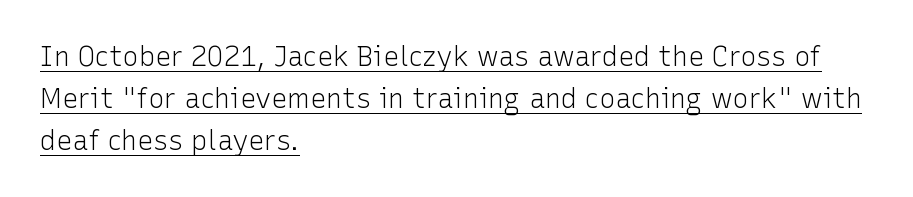
The image shows 27 px text type, upright; set left-aligned, normal line spacing (1.55x), normal letter spacing, underlined.
